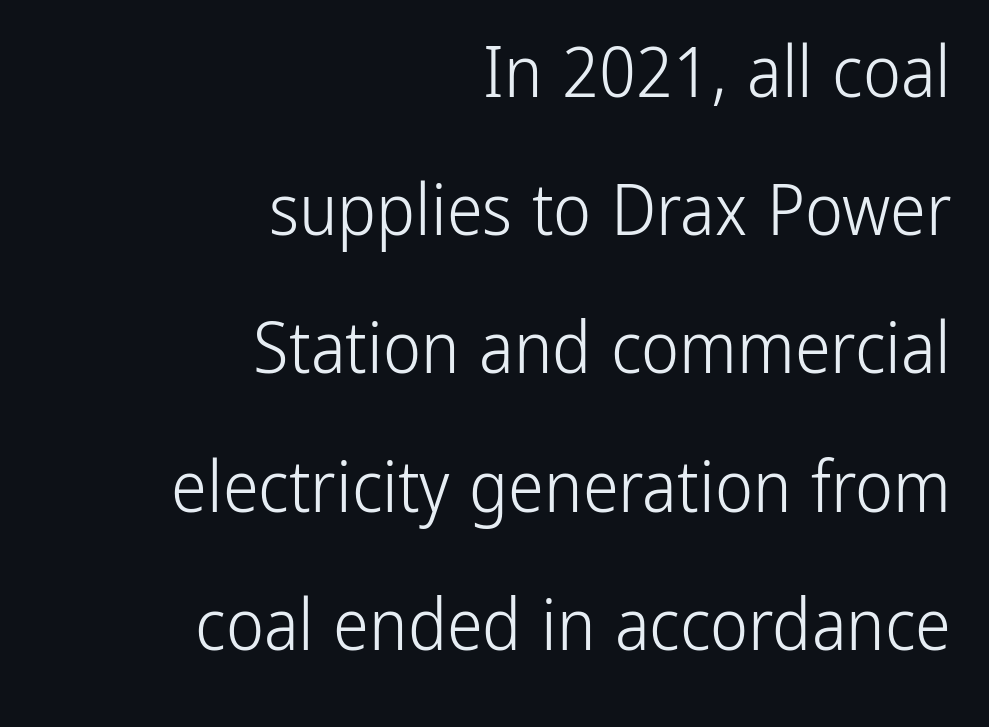
Notice how the passage keeps a crisp vertical edge on the right only. Underline: absent. Short note: letters normally spaced. Are there feet on the stems? There aren't — it's a sans. Successive baselines arrive slowly, with a big drop between each.
